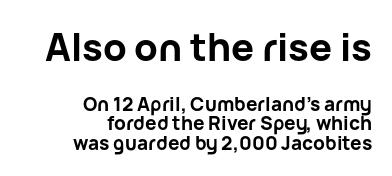
The image shows 38 px bold sans-serif type, upright; set right-aligned, tight line spacing (1.03x), normal letter spacing, not underlined; the first (top) block is 2.0x larger; low stroke contrast and a medium x-height.
